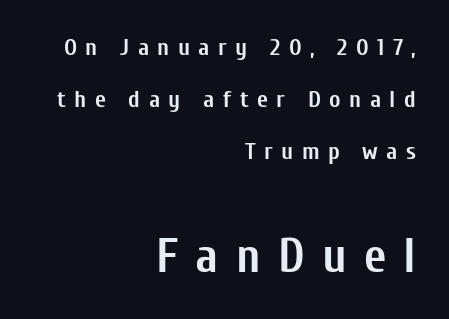
{"serif": "no", "italic": "no", "bold": "yes", "weight": "semibold", "width": "condensed", "stroke_contrast": "low", "x_height": "medium", "monospaced": "no", "underline": "no", "align": "right", "line_spacing": "loose", "line_spacing_ratio": 2.17, "letter_spacing": "wide", "letter_spacing_em": 0.35, "larger_block": "second", "size_ratio": 2.04, "glyph_px": 49}
